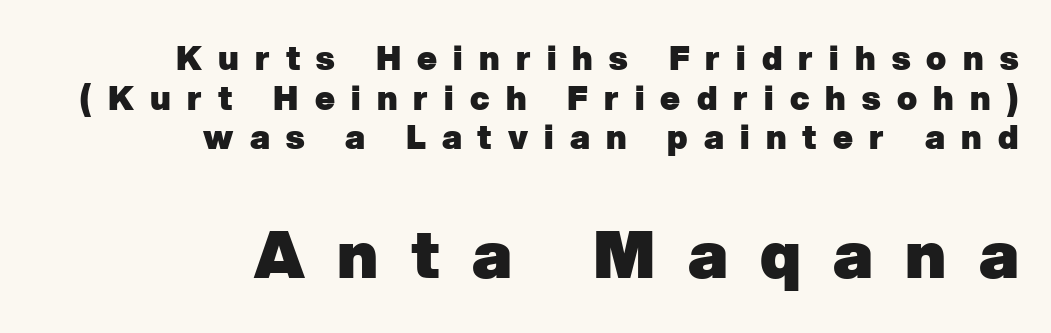
The image shows 66 px heavy sans-serif type; set right-aligned, line spacing 1.2x, unusually wide letter spacing (+0.49 em), not underlined; the second (bottom) block is 2.0x larger; low stroke contrast and a medium x-height.
